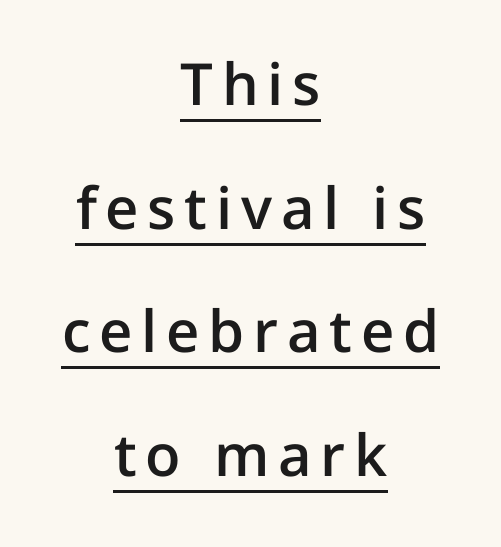
The image shows 58 px semibold sans-serif type, upright; set centered, loose line spacing (2.13x), underlined; low stroke contrast and a medium x-height.
